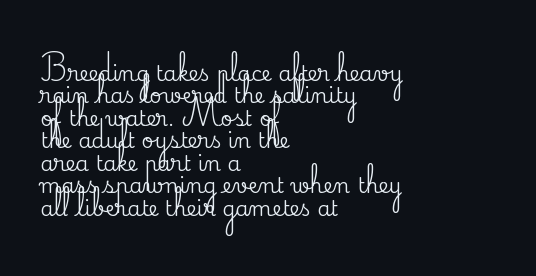
Q: Is the text italic (slanted)? A: No, it is upright.
Q: Is the text underlined? A: No.
Q: How is the paragraph aligned? A: Left-aligned.
Q: Is the spacing between letters normal or unusually wide? A: Normal.
Q: Is the spacing between lines tight, normal or loose? A: Tight.
